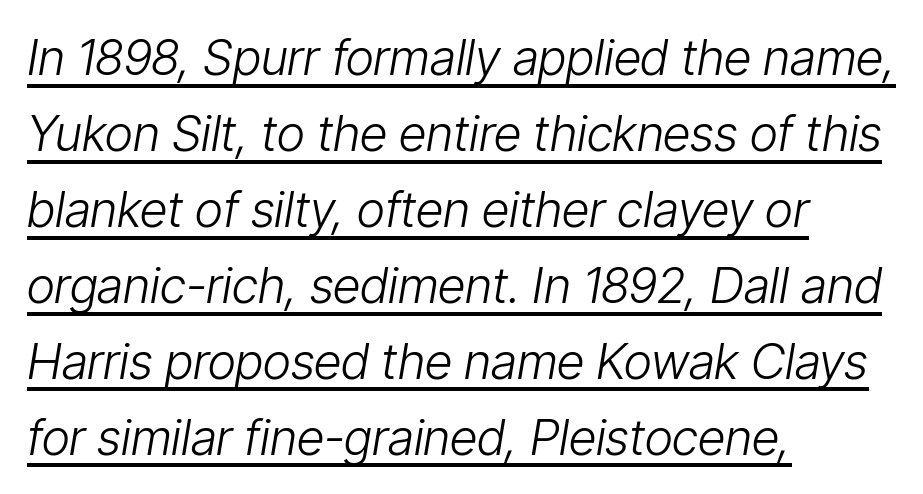
{"italic": "yes", "lean": "right", "slant_degrees": 9, "bold": "no", "weight": "light", "width": "condensed", "stroke_contrast": "low", "x_height": "medium", "monospaced": "no", "underline": "yes", "align": "left", "line_spacing": "normal", "line_spacing_ratio": 1.55, "letter_spacing": "normal", "letter_spacing_em": 0.0, "glyph_px": 49}
